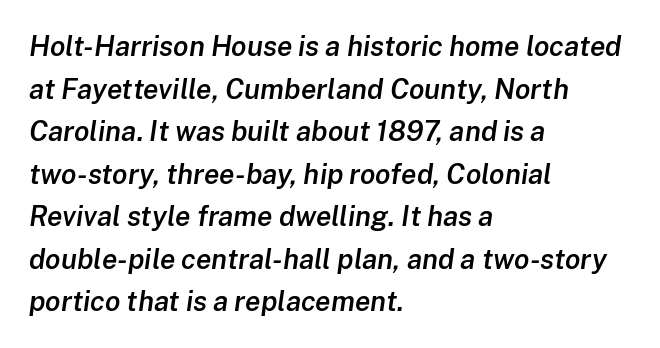
The image shows 28 px semibold type, italic (leaning right); set left-aligned, normal line spacing (1.52x), normal letter spacing, not underlined; low stroke contrast and a medium x-height.
